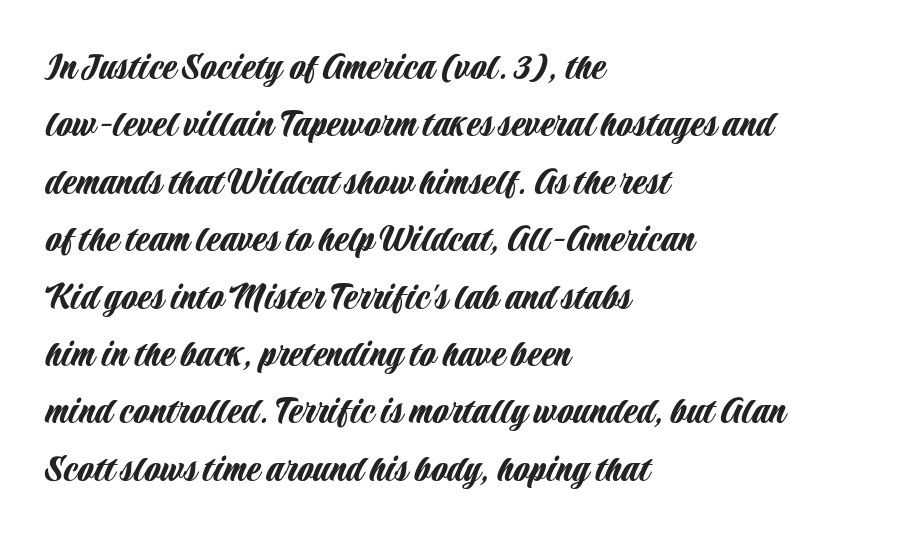
{"serif": "no", "width": "condensed", "stroke_contrast": "low", "x_height": "large", "monospaced": "no", "underline": "no", "align": "left", "line_spacing": "normal", "line_spacing_ratio": 1.4, "letter_spacing": "normal", "letter_spacing_em": 0.0, "glyph_px": 41}
